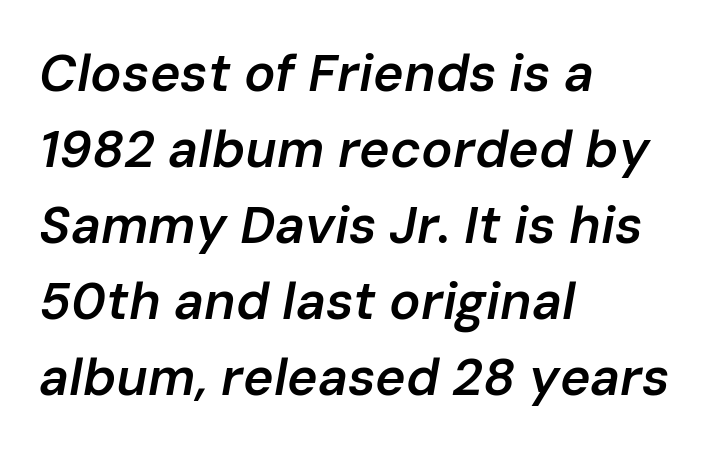
The strokes are fattened partway — semibold, not bold. Layout note: lines flush left. Proportional: the letters do not fall into vertical columns. A bare baseline throughout the passage. Would a proofreader flag this as italicized? Yes. What's the leading like? Ordinary, nothing unusual.
